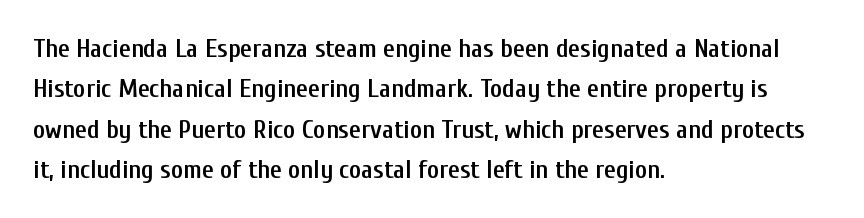
Posture: vertical. No word sits above an underline. Its strokes are somewhat broadened, the hallmark of semibold type. How are the letters spaced? Ordinarily, with no added tracking.
